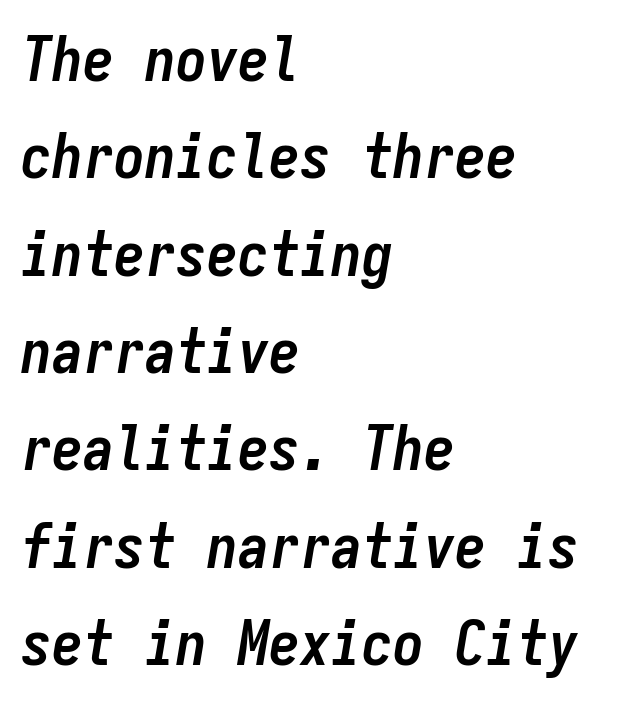
{"italic": "yes", "lean": "right", "slant_degrees": 9, "bold": "yes", "weight": "semibold", "width": "condensed", "stroke_contrast": "low", "x_height": "medium", "monospaced": "yes", "underline": "no", "align": "left", "line_spacing": "normal", "line_spacing_ratio": 1.57, "letter_spacing": "normal", "letter_spacing_em": 0.0, "glyph_px": 62}
